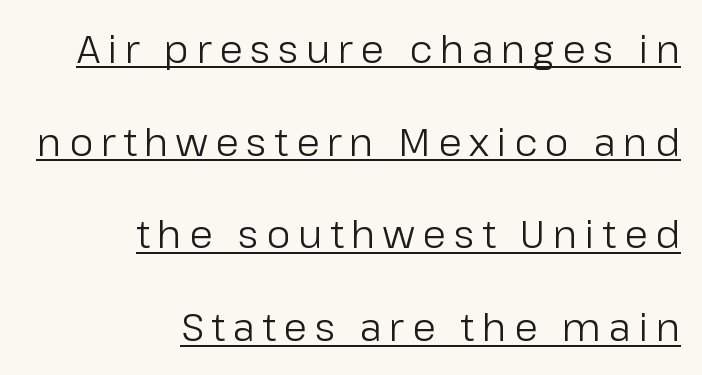
Honestly, the letter spacing is so wide it's the main thing you notice. A rule runs beneath these lines of type. Weight: not bold — regular or lighter. No feet cap the strokes, marking this as sans-serif type. Each letter keeps its own natural width here, so spacing adapts to shape. The rendering anchors every line to the right-hand side.
